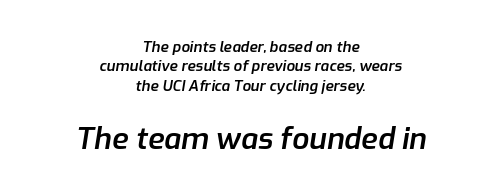
{"italic": "yes", "lean": "right", "slant_degrees": 9, "bold": "semi", "weight": "semibold", "width": "normal", "stroke_contrast": "low", "x_height": "medium", "monospaced": "no", "underline": "no", "align": "center", "line_spacing": "normal", "line_spacing_ratio": 1.29, "letter_spacing": "normal", "letter_spacing_em": 0.0, "larger_block": "second", "size_ratio": 2.0, "glyph_px": 30}
